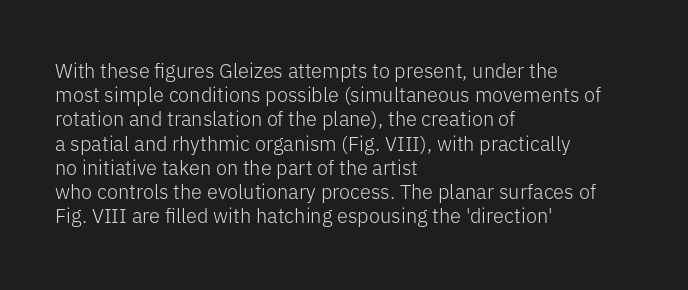
Tall strokes in this sample are plumb rather than angled. Decoration check: the copy has no underline. Words appear dense and cohesive because spacing is normal. The typesetter chose a ragged-right arrangement here.
